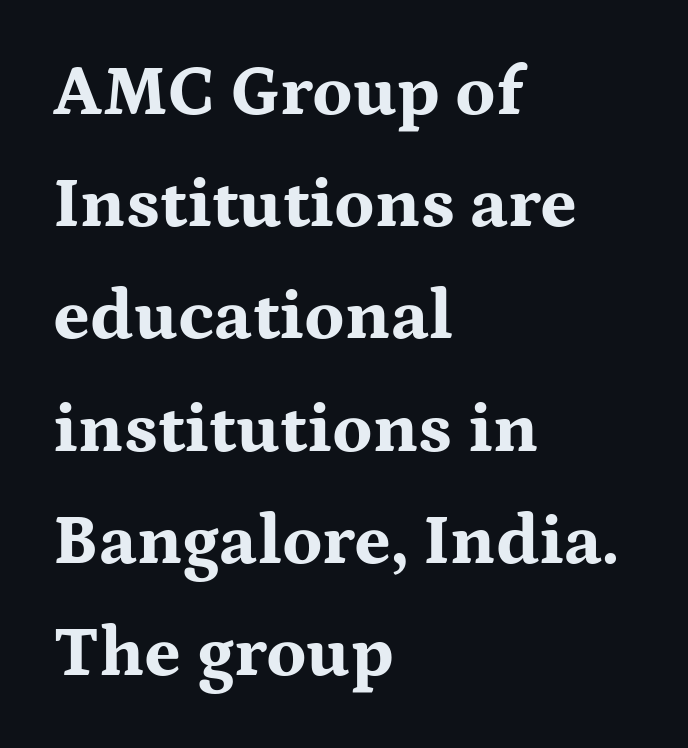
Compared with an ordinary text face, these strokes are far heavier — a full bold. Compared with a centered layout, this one pins lines to the left instead. Anything drawn beneath the words? Only blank space. Yep, those are serifs on the letters. Character widths vary here, with narrow letters taking less room than wide ones. The space between consecutive lines is moderate.
